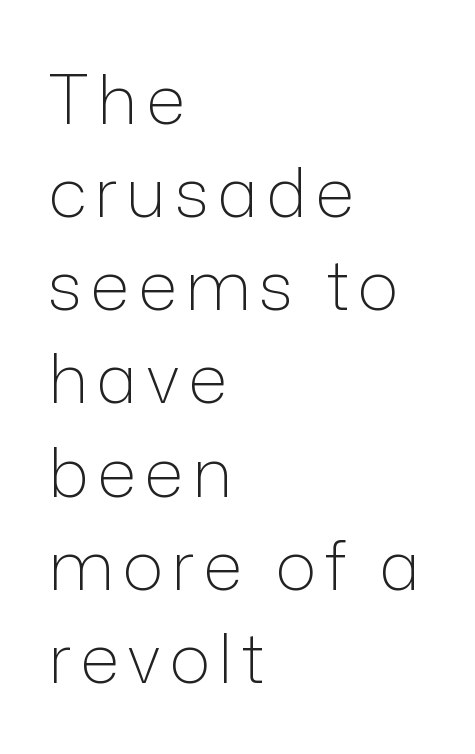
{"serif": "no", "italic": "no", "bold": "no", "weight": "light", "width": "normal", "stroke_contrast": "low", "x_height": "medium", "monospaced": "no", "underline": "no", "align": "left", "line_spacing": "normal", "line_spacing_ratio": 1.35, "glyph_px": 69}
